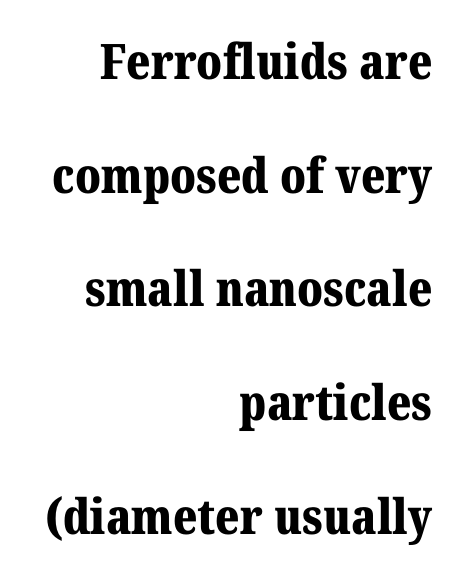
The image shows 49 px bold serif type, upright; set right-aligned, loose line spacing (2.32x), normal letter spacing, not underlined; medium stroke contrast and a medium x-height.
